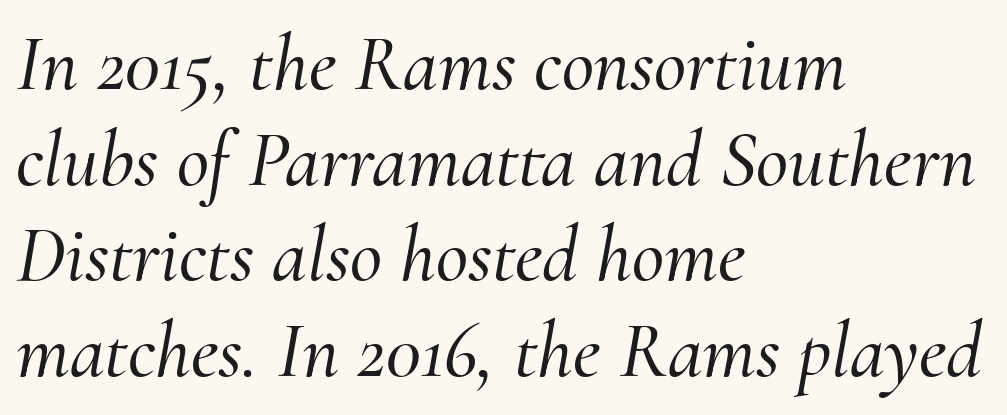
The passage shown is typed in a proportional face where columns would drift. Is the type slanted? Yes — the strokes lean at a clear angle. The text block is weighted toward the left margin, trailing off unevenly rightward. Look at the tracking — it's just the regular setting, nothing added. What kind of face is this? One with serifs. Only glyphs here, with clear space below each row.
